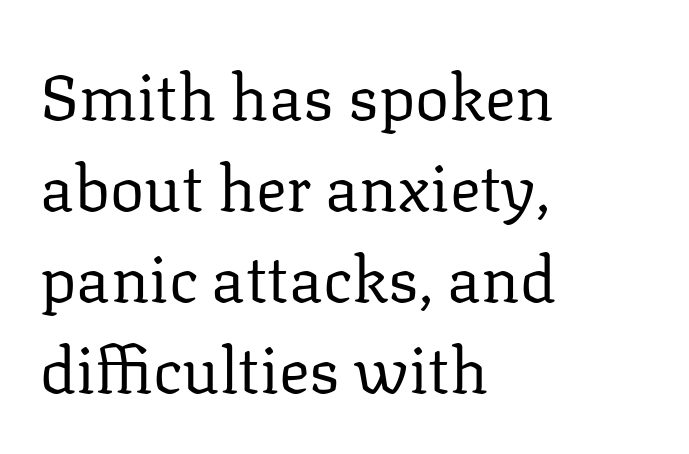
This is roman type, the default non-slanted kind. Every row of glyphs begins at an identical x-position on the left. This sample uses a serif face. The line-height multiplier appears to be the usual default. Glance below the letters and you will spot only blank space. Ink coverage per letter is moderate at most.
